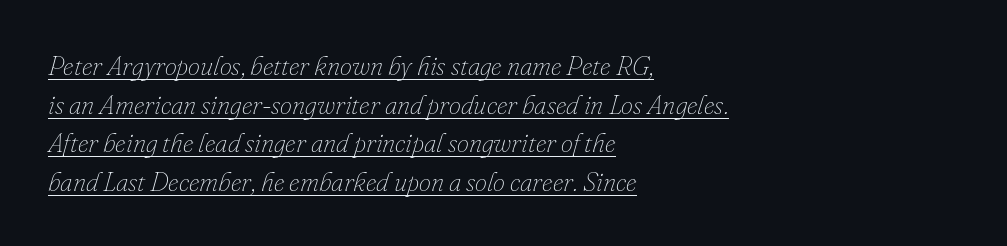
One-word summary of the alignment: left. Heaviness? Minimal to ordinary, like unemphasized prose. Does the leading feel generous? No, just average. Designer's note — italics engaged. In terms of letterspacing, this is plain default setting. Underlined type.
